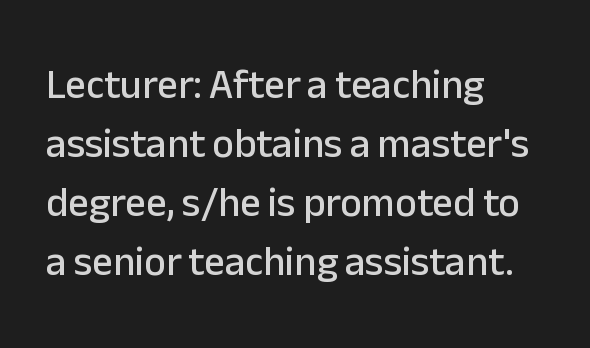
Q: Is the text italic (slanted)? A: No, it is upright.
Q: Is the typeface a serif or a sans-serif typeface? A: Sans-serif.
Q: Is the text underlined? A: No.
Q: How is the paragraph aligned? A: Left-aligned.
Q: Is the spacing between letters normal or unusually wide? A: Normal.
Q: Is the spacing between lines tight, normal or loose? A: Normal.
Q: Width (condensed, normal, or wide)? A: Normal.
Q: Stroke contrast? A: Low.
Q: x-height? A: Medium.
Q: Monospaced? A: No.
